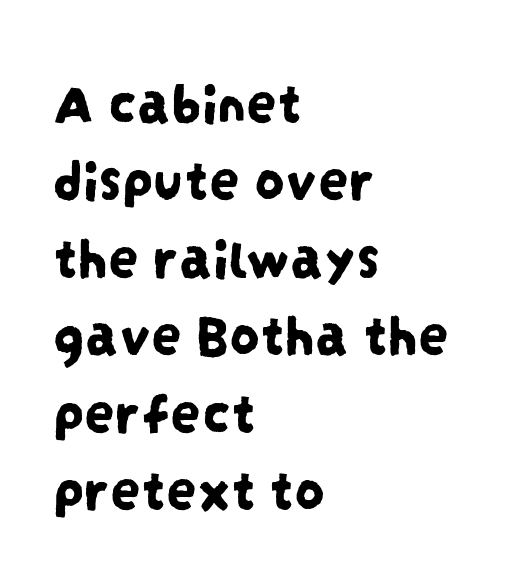
Q: Is the typeface a serif or a sans-serif typeface? A: Sans-serif.
Q: Is the text underlined? A: No.
Q: How is the paragraph aligned? A: Left-aligned.
Q: Is the spacing between letters normal or unusually wide? A: Normal.
Q: Is the spacing between lines tight, normal or loose? A: Normal.
Q: Width (condensed, normal, or wide)? A: Condensed.
Q: Stroke contrast? A: Low.
Q: x-height? A: Large.
Q: Monospaced? A: No.
